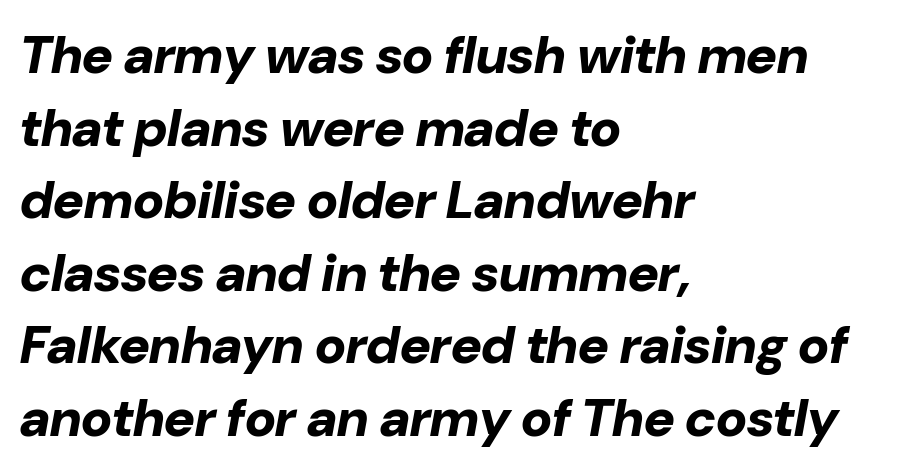
Q: Is the text bold? A: Yes.
Q: Is the text italic (slanted)? A: Yes, it leans right by about 10 degrees.
Q: Is the text underlined? A: No.
Q: How is the paragraph aligned? A: Left-aligned.
Q: Is the spacing between letters normal or unusually wide? A: Normal.
Q: Is the spacing between lines tight, normal or loose? A: Normal.
Q: Width (condensed, normal, or wide)? A: Normal.
Q: Stroke contrast? A: Low.
Q: x-height? A: Medium.
Q: Monospaced? A: No.
